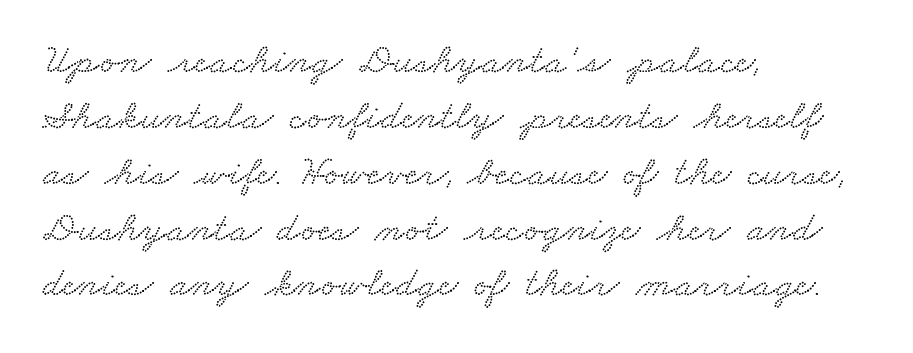
Q: Is the typeface a serif or a sans-serif typeface? A: Serif.
Q: Is the text underlined? A: No.
Q: How is the paragraph aligned? A: Left-aligned.
Q: Is the spacing between letters normal or unusually wide? A: Normal.
Q: Is the spacing between lines tight, normal or loose? A: Normal.
Q: Width (condensed, normal, or wide)? A: Wide.
Q: Stroke contrast? A: Low.
Q: x-height? A: Small.
Q: Monospaced? A: No.
